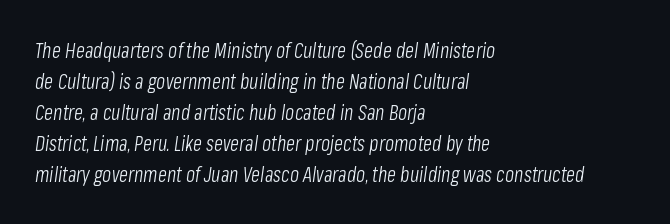
The image shows 21 px text type, italic (leaning right); set left-aligned, normal line spacing (1.48x), normal letter spacing, not underlined.
